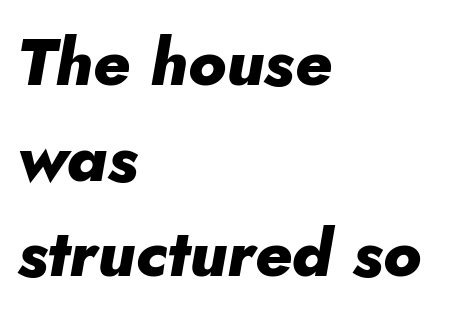
Q: Is the text bold? A: Yes.
Q: Is the text italic (slanted)? A: Yes, it leans right by about 10 degrees.
Q: Is the text underlined? A: No.
Q: How is the paragraph aligned? A: Left-aligned.
Q: Is the spacing between letters normal or unusually wide? A: Normal.
Q: Is the spacing between lines tight, normal or loose? A: Normal.
Q: Width (condensed, normal, or wide)? A: Normal.
Q: Stroke contrast? A: Low.
Q: x-height? A: Small.
Q: Monospaced? A: No.
